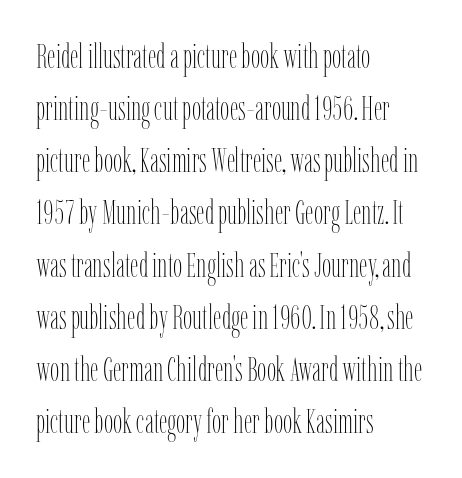
Tracking here is standard; glyphs follow each other at the usual distance. A normal amount of white space separates one row of letters from the next. Teacher's note: observe the even left margin — that is flush-left alignment. A clean baseline with only descenders dipping below it. Every character sits straight up, as roman type does. Note the varied advance widths — an 'i' is clearly narrower than an 'm'.
